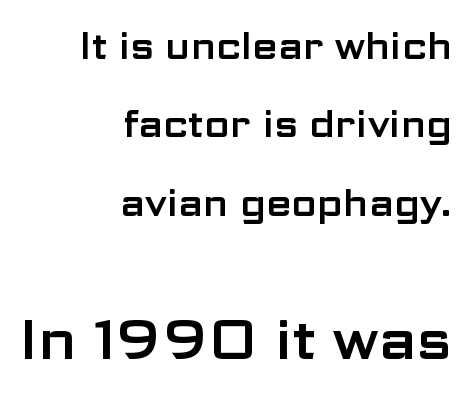
You can tell it's not italic because the verticals are truly vertical. Serif or sans? Sans — the stroke terminals are bare. Compared with typical body copy, the letter spacing here is the same. One glance says open: line gaps are wider than usual. Horizontally, the lines are justified to the trailing edge only. These lines are rendered in a variable-pitch font.
